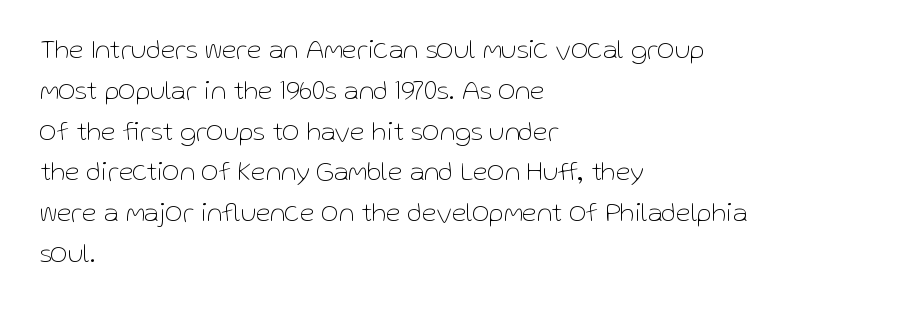
{"italic": "no", "bold": "no", "underline": "no", "align": "left", "line_spacing": "normal", "line_spacing_ratio": 1.51, "letter_spacing": "normal", "letter_spacing_em": 0.0, "glyph_px": 27}
